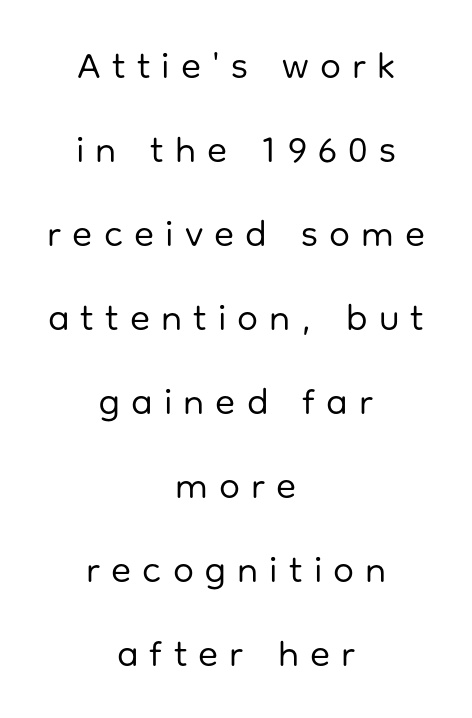
{"serif": "no", "italic": "no", "bold": "no", "weight": "regular", "width": "normal", "stroke_contrast": "low", "x_height": "medium", "monospaced": "no", "underline": "no", "align": "center", "line_spacing": "loose", "line_spacing_ratio": 2.27, "letter_spacing": "wide", "letter_spacing_em": 0.3, "glyph_px": 37}
